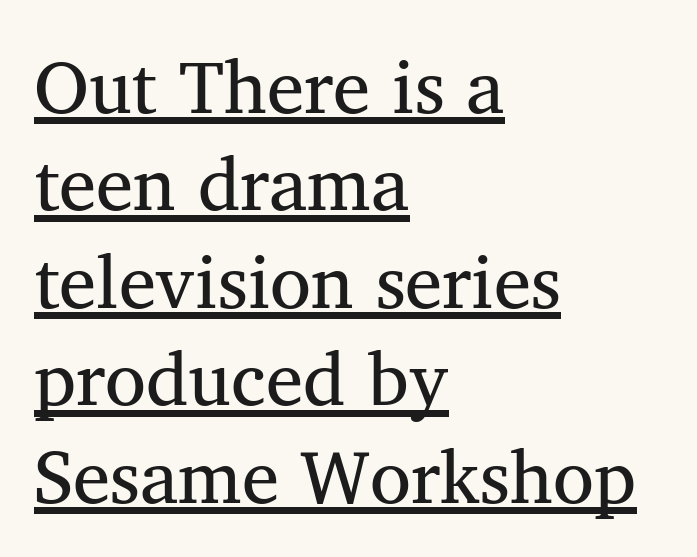
The image shows 75 px regular-weight serif type; set left-aligned, normal line spacing (1.3x), normal letter spacing, underlined; medium stroke contrast and a medium x-height.
